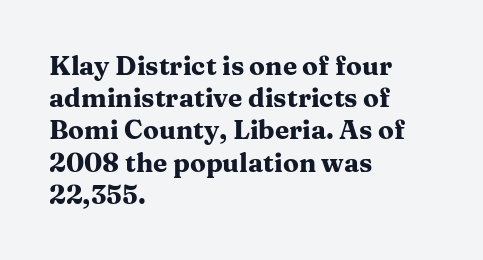
Descenders hang freely into open space. Rendered with straight, roman letterforms. The strokes are fattened all the way to bold. This rendering uses left alignment, leaving the right contour irregular.
